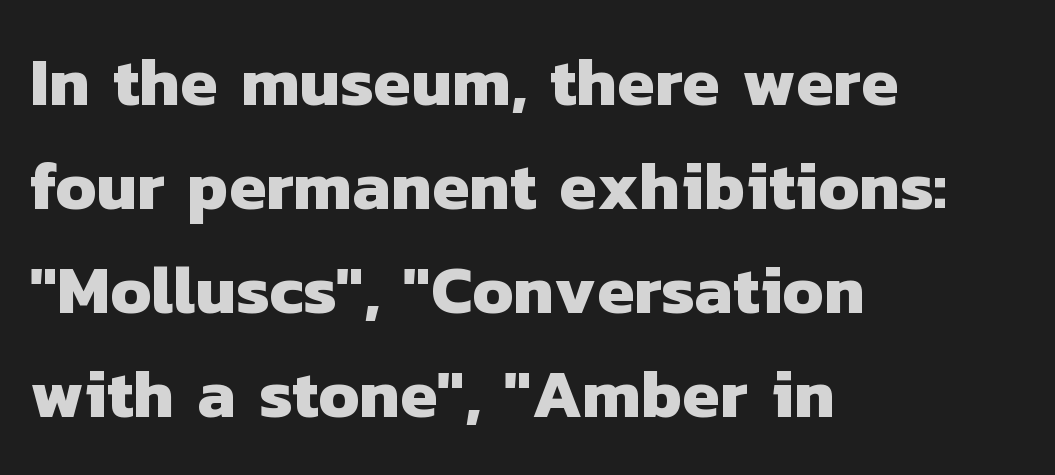
Q: Is the text bold? A: Yes.
Q: Is the typeface a serif or a sans-serif typeface? A: Sans-serif.
Q: Is the text underlined? A: No.
Q: How is the paragraph aligned? A: Left-aligned.
Q: Is the spacing between letters normal or unusually wide? A: Normal.
Q: Is the spacing between lines tight, normal or loose? A: Normal.
Q: Width (condensed, normal, or wide)? A: Normal.
Q: Stroke contrast? A: Low.
Q: x-height? A: Medium.
Q: Monospaced? A: No.
